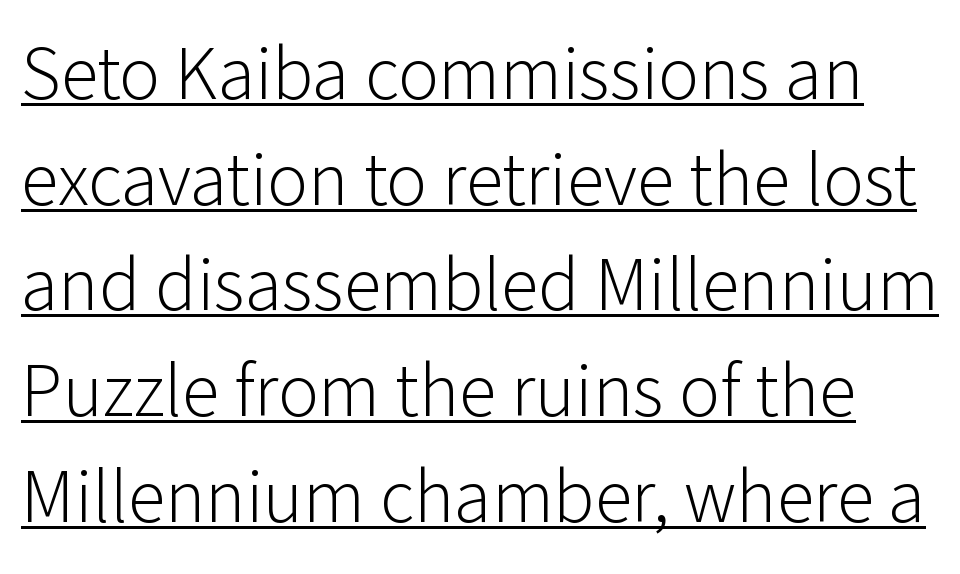
The image shows 76 px light sans-serif type, upright; set normal line spacing (1.39x), normal letter spacing, underlined; low stroke contrast and a medium x-height.
